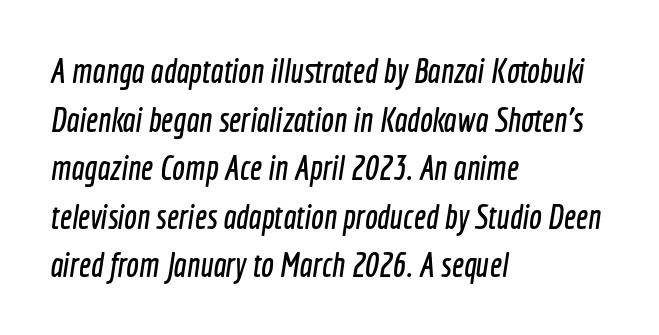
{"serif": "no", "width": "condensed", "x_height": "medium", "monospaced": "no", "underline": "no", "align": "left", "line_spacing": "normal", "line_spacing_ratio": 1.43, "letter_spacing": "normal", "letter_spacing_em": 0.0, "glyph_px": 34}
